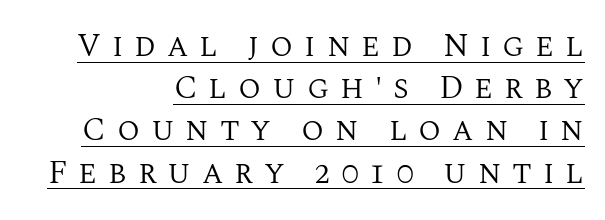
{"serif": "yes", "italic": "no", "bold": "no", "weight": "regular", "width": "normal", "stroke_contrast": "medium", "x_height": "large", "monospaced": "no", "underline": "yes", "align": "right", "line_spacing": "normal", "line_spacing_ratio": 1.28, "letter_spacing": "wide", "letter_spacing_em": 0.33, "glyph_px": 33}
